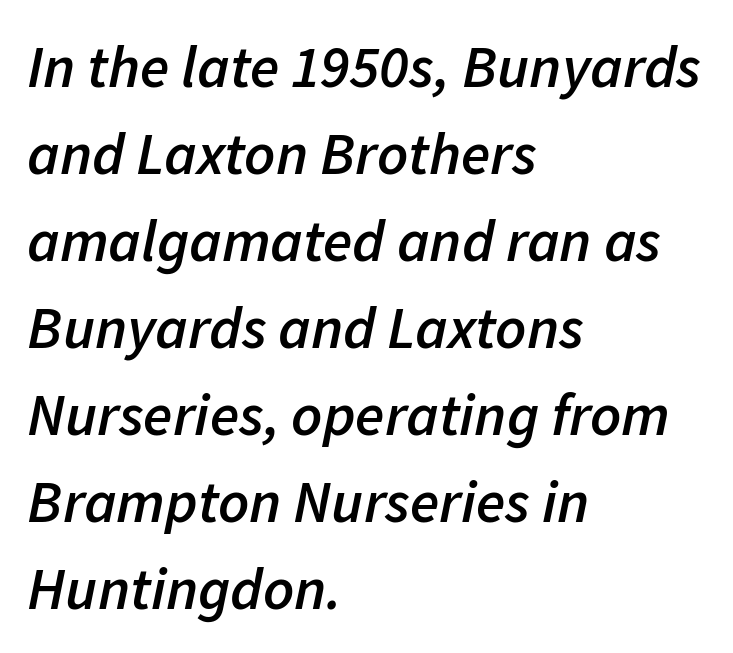
Q: Is the text bold? A: Semi-bold.
Q: Is the text italic (slanted)? A: Yes, it leans right by about 11 degrees.
Q: Is the text underlined? A: No.
Q: How is the paragraph aligned? A: Left-aligned.
Q: Is the spacing between letters normal or unusually wide? A: Normal.
Q: Is the spacing between lines tight, normal or loose? A: Normal.
Q: Width (condensed, normal, or wide)? A: Normal.
Q: Stroke contrast? A: Low.
Q: x-height? A: Medium.
Q: Monospaced? A: No.
